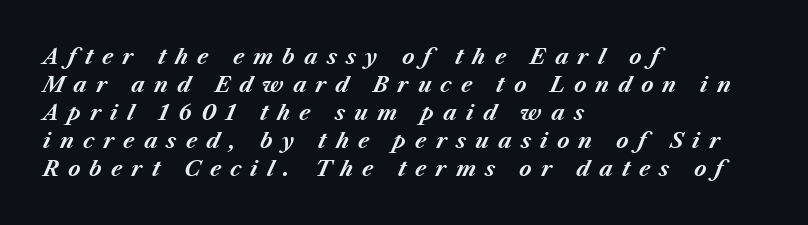
Q: Is the text bold? A: Yes.
Q: Is the text italic (slanted)? A: Yes, it leans right by about 23 degrees.
Q: Is the text underlined? A: No.
Q: How is the paragraph aligned? A: Left-aligned.
Q: Is the spacing between letters normal or unusually wide? A: Unusually wide.
Q: Is the spacing between lines tight, normal or loose? A: Normal.
